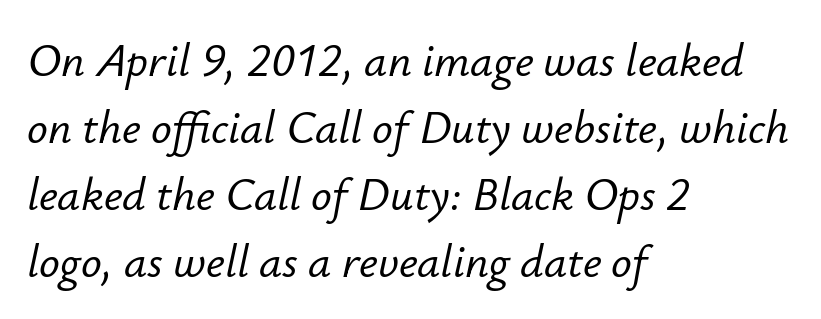
{"italic": "yes", "lean": "right", "slant_degrees": 12, "width": "normal", "stroke_contrast": "low", "x_height": "small", "monospaced": "no", "underline": "no", "align": "left", "line_spacing": "normal", "line_spacing_ratio": 1.46, "letter_spacing": "normal", "letter_spacing_em": 0.0, "glyph_px": 46}
